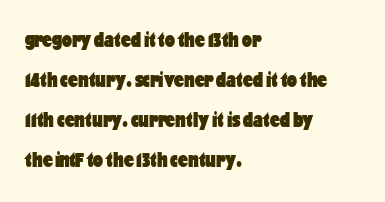
Q: Is the text bold? A: Yes.
Q: Is the text italic (slanted)? A: No, it is upright.
Q: Is the text underlined? A: No.
Q: How is the paragraph aligned? A: Left-aligned.
Q: Is the spacing between letters normal or unusually wide? A: Normal.
